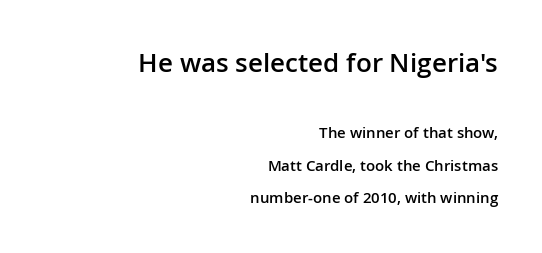
Q: Is the text bold? A: Semi-bold.
Q: Is the text italic (slanted)? A: No, it is upright.
Q: Is the text underlined? A: No.
Q: How is the paragraph aligned? A: Right-aligned.
Q: Is the spacing between letters normal or unusually wide? A: Normal.
Q: Is the spacing between lines tight, normal or loose? A: Loose.
Q: Which block of text is set in a larger size, the first (top) or the second (bottom)? A: The first (top) one.
